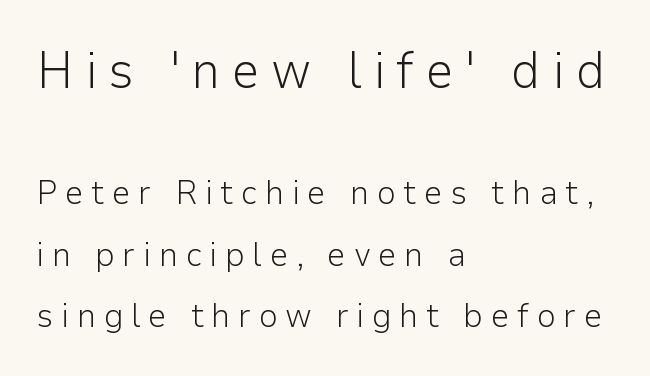
Q: Is the text bold? A: No.
Q: Is the text italic (slanted)? A: No, it is upright.
Q: Is the typeface a serif or a sans-serif typeface? A: Sans-serif.
Q: Is the text underlined? A: No.
Q: How is the paragraph aligned? A: Left-aligned.
Q: Is the spacing between letters normal or unusually wide? A: Unusually wide.
Q: Which block of text is set in a larger size, the first (top) or the second (bottom)? A: The first (top) one.
Q: Width (condensed, normal, or wide)? A: Normal.
Q: Stroke contrast? A: Low.
Q: x-height? A: Medium.
Q: Monospaced? A: No.
